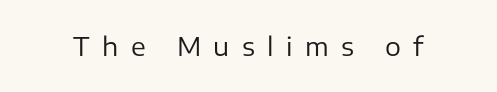
A roman cut, with each character standing at attention. Honestly, the letter spacing is so wide it's the main thing you notice. The strokes are not fattened; the text isn't bold. Only glyphs here, with clear space below each row.
